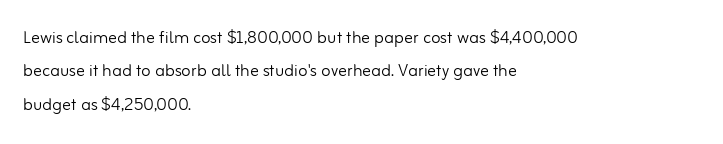
Summary of vertical rhythm: regular, with standard interline spacing. No extra ink here — the face is not bold. Quick note: not italic, upright. Horizontal alignment here is leftward, the default for most running prose.
